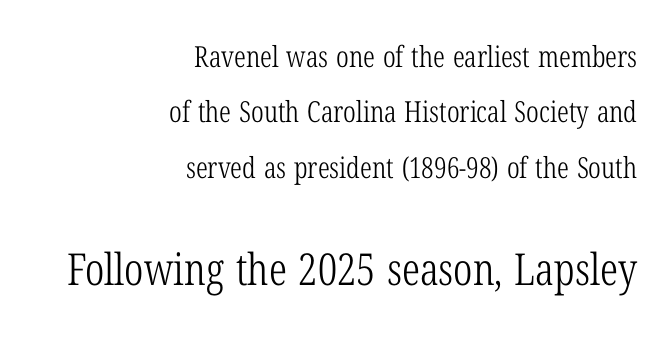
The image shows 44 px light, condensed serif type, upright; set right-aligned, loose line spacing (1.91x), normal letter spacing, not underlined; the second (bottom) block is 1.52x larger; low stroke contrast and a medium x-height.
